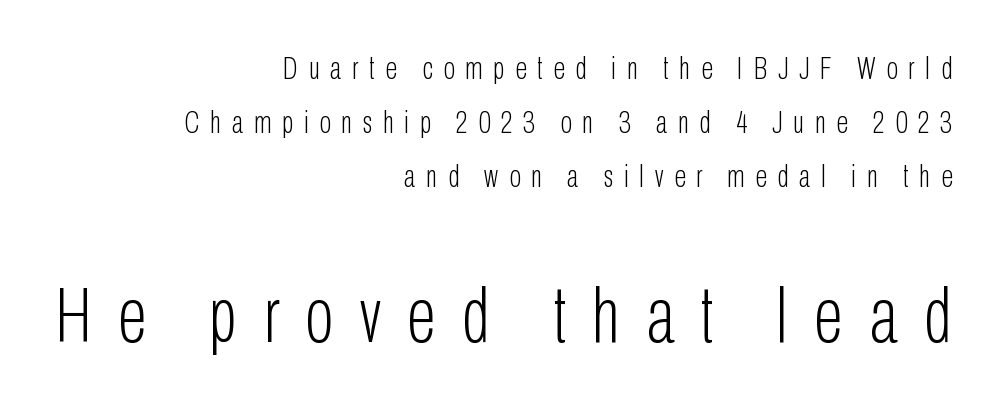
{"serif": "no", "italic": "no", "bold": "no", "weight": "light", "width": "condensed", "stroke_contrast": "low", "x_height": "medium", "monospaced": "no", "underline": "no", "align": "right", "line_spacing_ratio": 1.74, "letter_spacing": "wide", "letter_spacing_em": 0.34, "larger_block": "second", "size_ratio": 2.48, "glyph_px": 77}
